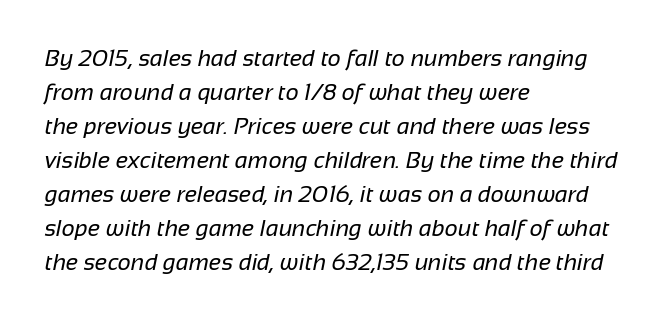
The image shows 23 px text type; set left-aligned, normal line spacing (1.48x), normal letter spacing, not underlined.
